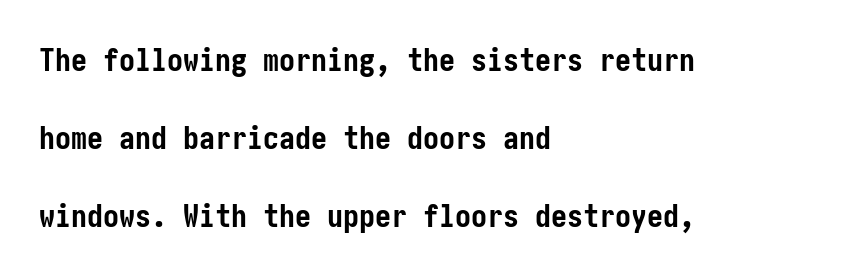
The image shows 32 px semibold, condensed sans-serif type, upright; set left-aligned, loose line spacing (2.44x), normal letter spacing, not underlined; low stroke contrast and a medium x-height.
